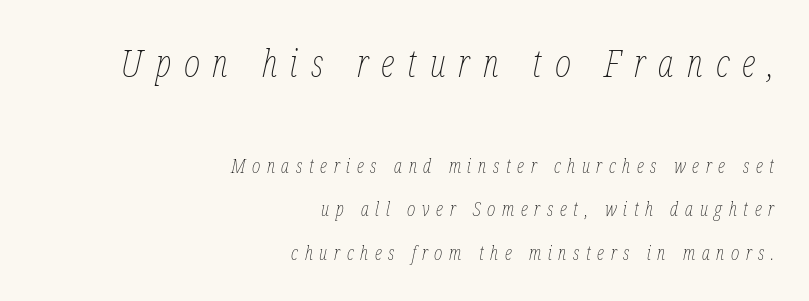
The passage shown is typed in a proportional face where columns would drift. The passage is arranged like a letterhead date or caption credit — flush right. Between one letter and the next there's a generous, obvious gap. Line spacing here is loose. Which of the two is more prominent by size? The first, at the top.
